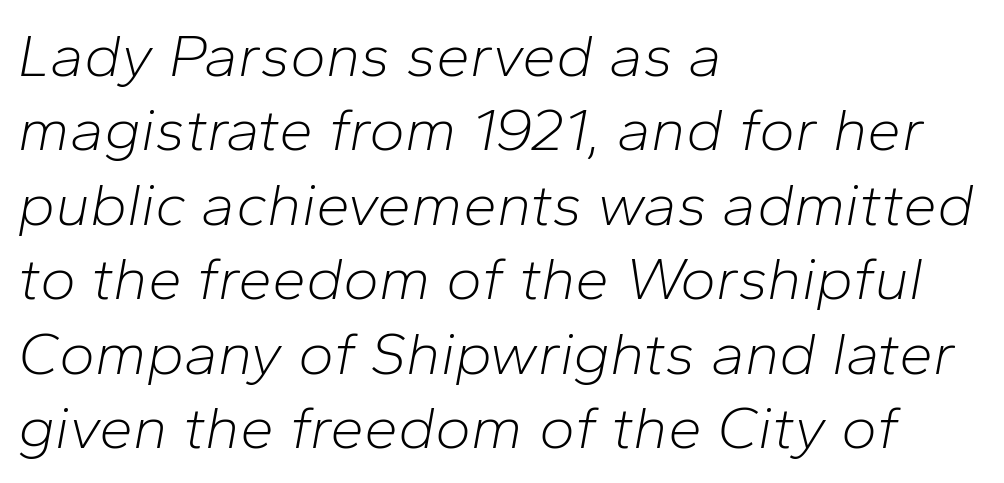
The image shows 61 px light type, italic (leaning right); set left-aligned, line spacing 1.22x, normal letter spacing, not underlined; low stroke contrast and a medium x-height.
